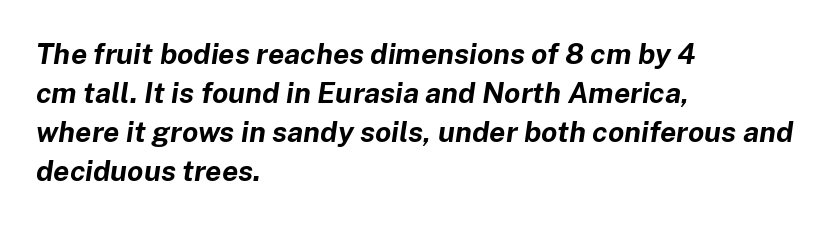
The image shows 29 px bold type, italic (leaning right); set left-aligned, normal line spacing (1.35x), normal letter spacing, not underlined; low stroke contrast and a medium x-height.
